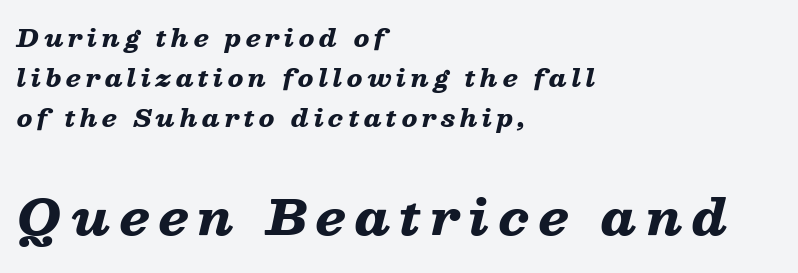
{"italic": "yes", "lean": "right", "slant_degrees": 13, "bold": "yes", "weight": "heavy", "width": "wide", "stroke_contrast": "low", "x_height": "medium", "monospaced": "no", "underline": "no", "align": "left", "line_spacing": "normal", "line_spacing_ratio": 1.66, "larger_block": "second", "size_ratio": 2.0, "glyph_px": 48}
